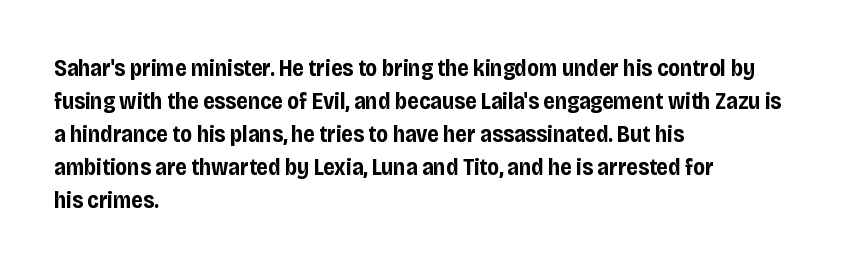
Q: Is the text bold? A: Yes.
Q: Is the text italic (slanted)? A: No, it is upright.
Q: Is the text underlined? A: No.
Q: How is the paragraph aligned? A: Left-aligned.
Q: Is the spacing between letters normal or unusually wide? A: Normal.
Q: Is the spacing between lines tight, normal or loose? A: Normal.
